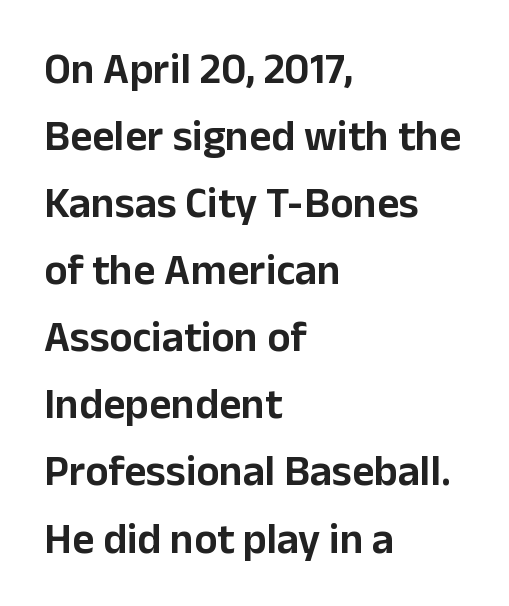
{"serif": "no", "italic": "no", "width": "normal", "stroke_contrast": "low", "x_height": "medium", "monospaced": "no", "underline": "no", "align": "left", "line_spacing": "normal", "line_spacing_ratio": 1.56, "letter_spacing": "normal", "letter_spacing_em": 0.0, "glyph_px": 43}
